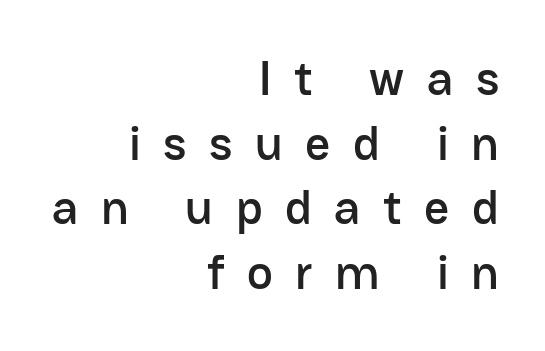
{"serif": "no", "italic": "no", "width": "normal", "stroke_contrast": "low", "x_height": "medium", "monospaced": "no", "underline": "no", "align": "right", "line_spacing": "normal", "line_spacing_ratio": 1.32, "letter_spacing": "wide", "letter_spacing_em": 0.46, "glyph_px": 49}
